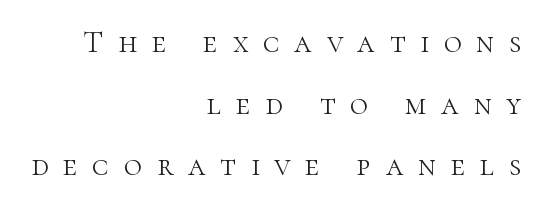
Q: Is the text bold? A: No.
Q: Is the text italic (slanted)? A: No, it is upright.
Q: Is the typeface a serif or a sans-serif typeface? A: Serif.
Q: Is the text underlined? A: No.
Q: How is the paragraph aligned? A: Right-aligned.
Q: Is the spacing between letters normal or unusually wide? A: Unusually wide.
Q: Is the spacing between lines tight, normal or loose? A: Loose.
Q: Width (condensed, normal, or wide)? A: Normal.
Q: Stroke contrast? A: High.
Q: x-height? A: Medium.
Q: Monospaced? A: No.
